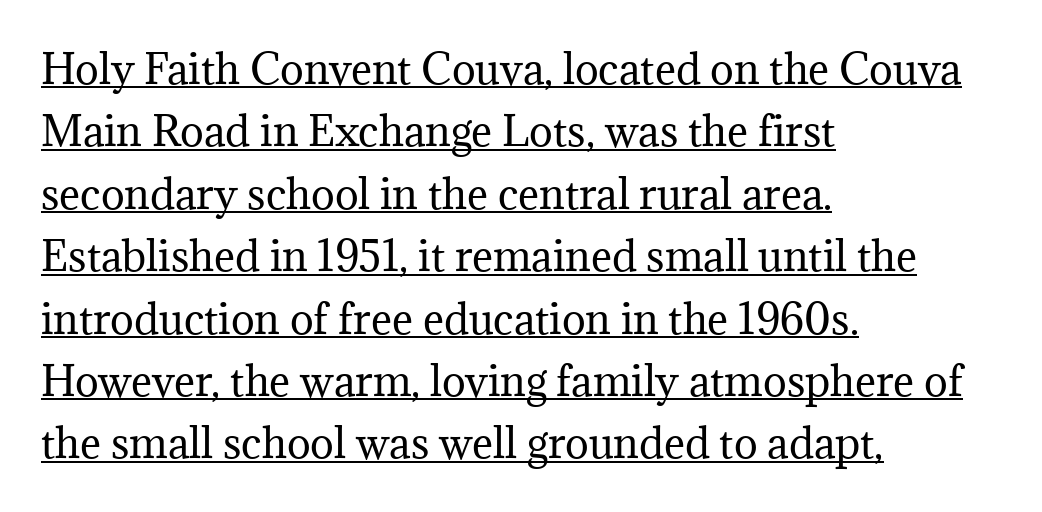
Look at the bottom of the vertical strokes: they flare into serifs here. The sample's only ornament is a line tracing under the words. If you measured baseline to baseline, you'd find a middling distance. Is the type heavy? It reads as light-to-regular instead. No extra tracking has been applied to these lines.
